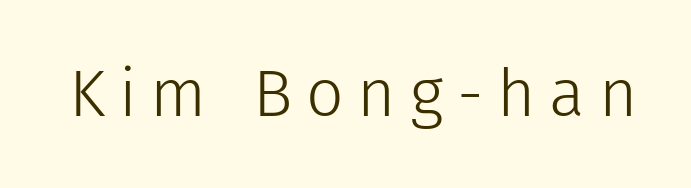
Q: Is the text bold? A: No.
Q: Is the text italic (slanted)? A: No, it is upright.
Q: Is the typeface a serif or a sans-serif typeface? A: Sans-serif.
Q: Is the text underlined? A: No.
Q: Is the spacing between letters normal or unusually wide? A: Unusually wide.
Q: Width (condensed, normal, or wide)? A: Normal.
Q: Stroke contrast? A: Low.
Q: x-height? A: Medium.
Q: Monospaced? A: No.
